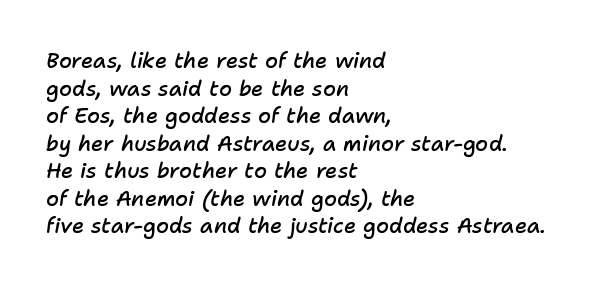
Just letters on the line, the space beneath them empty. The lettering tilts uniformly, giving the passage an italic look. Nothing unusual about the tracking: characters are spaced as the font intends. The paragraph has a hard left edge and a soft right edge.
